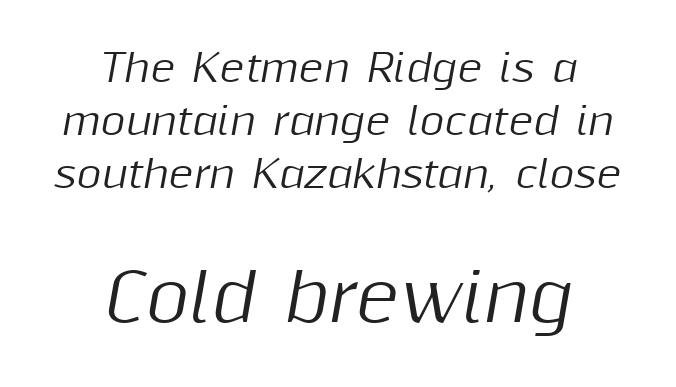
The image shows 66 px text type, italic (leaning right); set centered, normal line spacing (1.4x), normal letter spacing, not underlined; the second (bottom) block is 1.74x larger; medium stroke contrast and a medium x-height.
